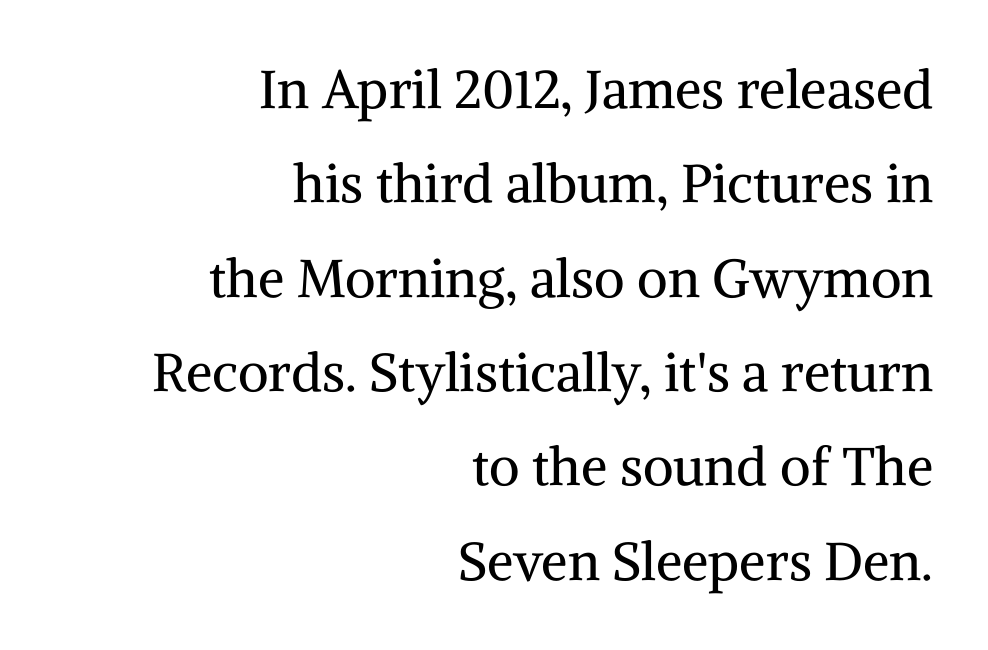
Compared with a flush-left layout, this one pins lines to the opposite, right side. A serif font was chosen for this passage. When letters stand straight like this, we call the style roman or upright. Beneath every word, the page is bare. Stem width sits at or under what a default text font uses. The passage shown is typed in a proportional face where columns would drift.
